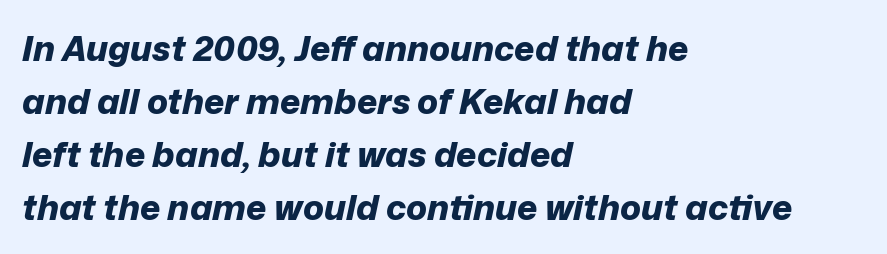
Q: Is the text bold? A: Yes.
Q: Is the text italic (slanted)? A: Yes, it leans right by about 12 degrees.
Q: Is the text underlined? A: No.
Q: How is the paragraph aligned? A: Left-aligned.
Q: Is the spacing between letters normal or unusually wide? A: Normal.
Q: Is the spacing between lines tight, normal or loose? A: Normal.
Q: Width (condensed, normal, or wide)? A: Normal.
Q: Stroke contrast? A: Low.
Q: x-height? A: Medium.
Q: Monospaced? A: No.
